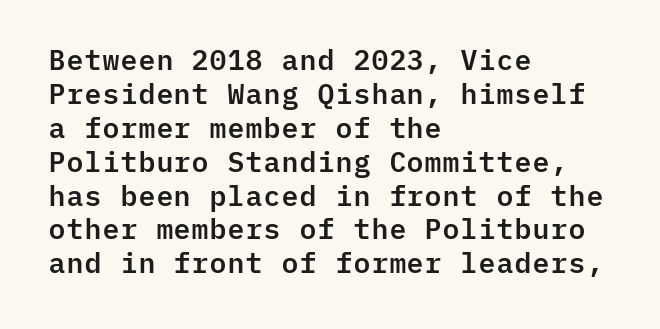
Q: Is the text italic (slanted)? A: No, it is upright.
Q: Is the typeface a serif or a sans-serif typeface? A: Sans-serif.
Q: Is the text underlined? A: No.
Q: How is the paragraph aligned? A: Left-aligned.
Q: Is the spacing between letters normal or unusually wide? A: Normal.
Q: Width (condensed, normal, or wide)? A: Normal.
Q: Stroke contrast? A: Low.
Q: x-height? A: Medium.
Q: Monospaced? A: Yes.
